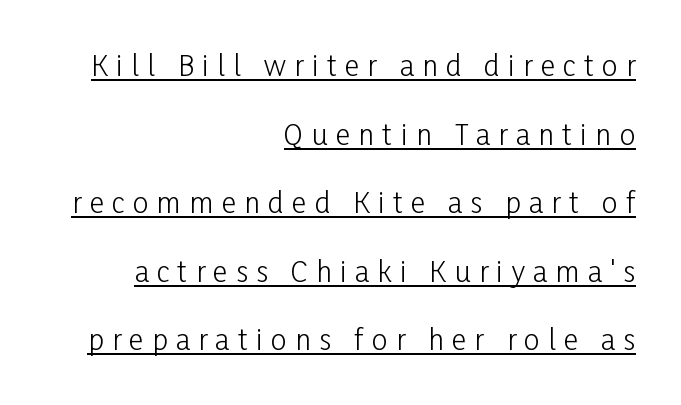
Q: Is the text bold? A: No.
Q: Is the text italic (slanted)? A: No, it is upright.
Q: Is the typeface a serif or a sans-serif typeface? A: Sans-serif.
Q: Is the text underlined? A: Yes.
Q: How is the paragraph aligned? A: Right-aligned.
Q: Is the spacing between letters normal or unusually wide? A: Unusually wide.
Q: Is the spacing between lines tight, normal or loose? A: Loose.
Q: Width (condensed, normal, or wide)? A: Condensed.
Q: Stroke contrast? A: Low.
Q: x-height? A: Medium.
Q: Monospaced? A: No.
